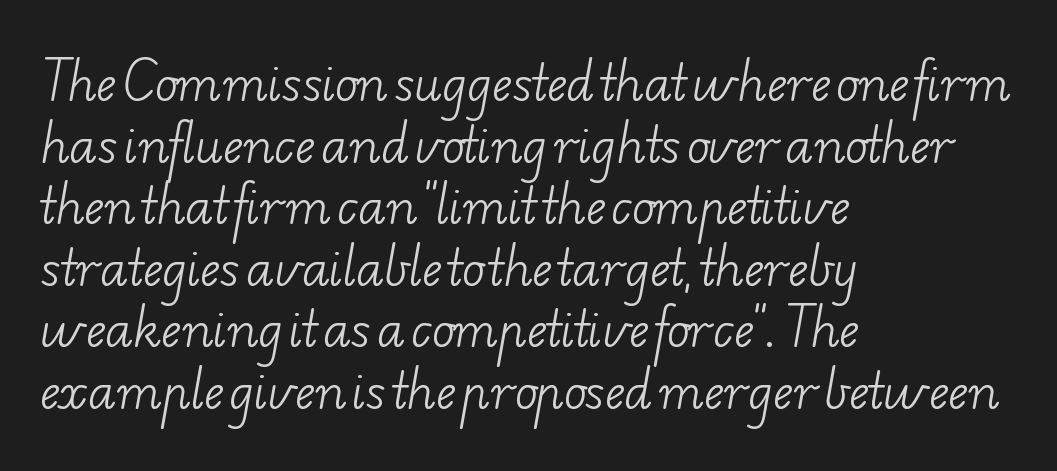
{"serif": "yes", "bold": "no", "weight": "light", "width": "wide", "stroke_contrast": "low", "x_height": "small", "monospaced": "no", "underline": "no", "align": "left", "line_spacing": "normal", "line_spacing_ratio": 1.31, "letter_spacing": "normal", "letter_spacing_em": 0.0, "glyph_px": 47}
